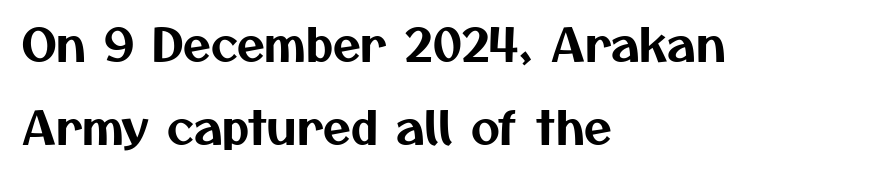
The image shows 45 px sans-serif type; set left-aligned, line spacing 1.84x, normal letter spacing, not underlined; medium stroke contrast and a medium x-height.
